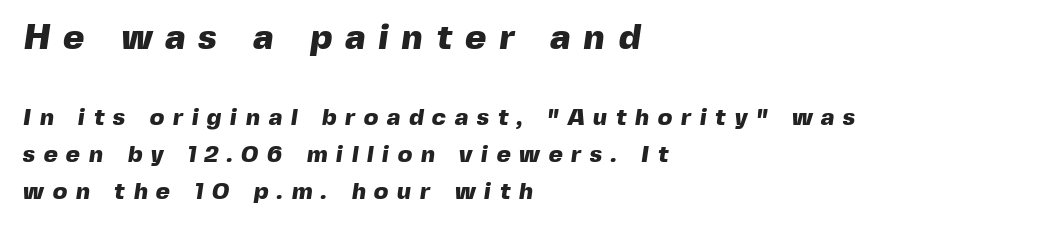
Q: Is the text bold? A: Yes.
Q: Is the typeface a serif or a sans-serif typeface? A: Sans-serif.
Q: Is the text underlined? A: No.
Q: How is the paragraph aligned? A: Left-aligned.
Q: Is the spacing between letters normal or unusually wide? A: Unusually wide.
Q: Is the spacing between lines tight, normal or loose? A: Normal.
Q: Which block of text is set in a larger size, the first (top) or the second (bottom)? A: The first (top) one.
Q: Width (condensed, normal, or wide)? A: Normal.
Q: x-height? A: Medium.
Q: Monospaced? A: No.
